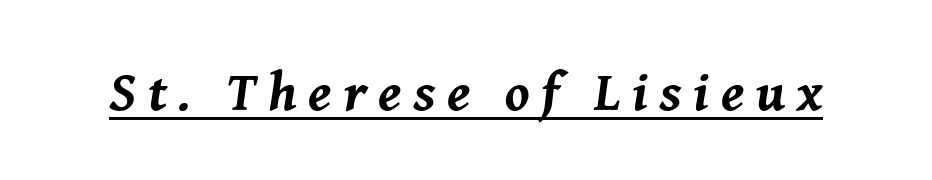
Q: Is the text bold? A: Yes.
Q: Is the text italic (slanted)? A: Yes, it leans right by about 8 degrees.
Q: Is the text underlined? A: Yes.
Q: Is the spacing between letters normal or unusually wide? A: Unusually wide.
Q: Width (condensed, normal, or wide)? A: Normal.
Q: Stroke contrast? A: Medium.
Q: x-height? A: Medium.
Q: Monospaced? A: No.
